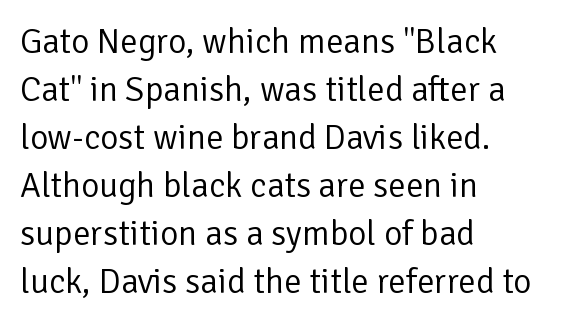
The image shows 35 px regular-weight sans-serif type, upright; set left-aligned, normal line spacing (1.37x), normal letter spacing, not underlined; low stroke contrast and a medium x-height.
